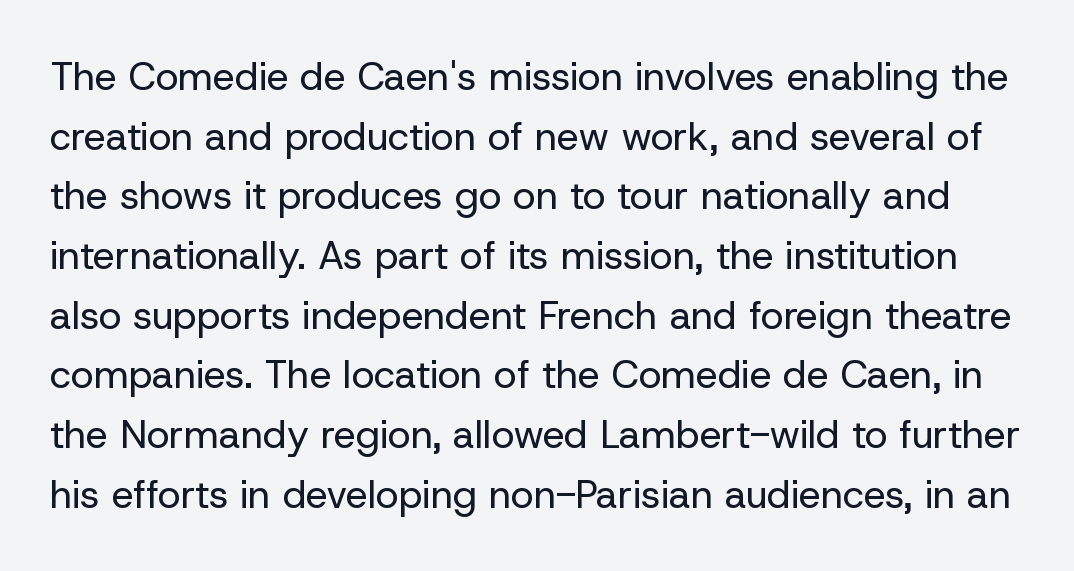
{"serif": "no", "italic": "no", "bold": "no", "weight": "regular", "width": "normal", "stroke_contrast": "low", "x_height": "medium", "monospaced": "no", "underline": "no", "line_spacing": "normal", "line_spacing_ratio": 1.53, "letter_spacing": "normal", "letter_spacing_em": 0.0, "glyph_px": 39}
